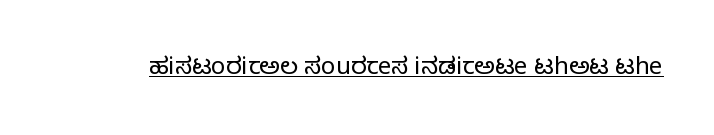
Underlined type. When letters stand straight like this, we call the style roman or upright. The line texture is even and compact thanks to regular tracking. The strokes carry an ordinary text weight at most.
